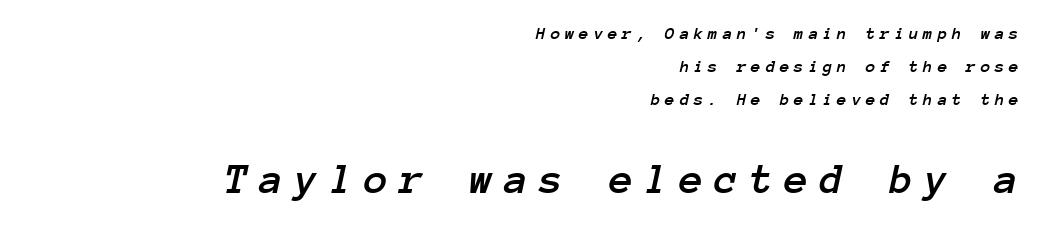
The image shows 44 px text type, italic (leaning right), monospaced; set right-aligned, line spacing 1.82x, unusually wide letter spacing (+0.25 em), not underlined; the second (bottom) block is 2.44x larger; low stroke contrast and a medium x-height.
